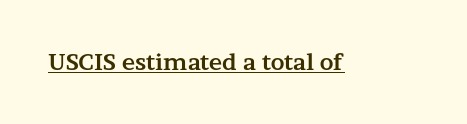
Q: Is the text bold? A: Yes.
Q: Is the text italic (slanted)? A: No, it is upright.
Q: Is the text underlined? A: Yes.
Q: Is the spacing between letters normal or unusually wide? A: Normal.
